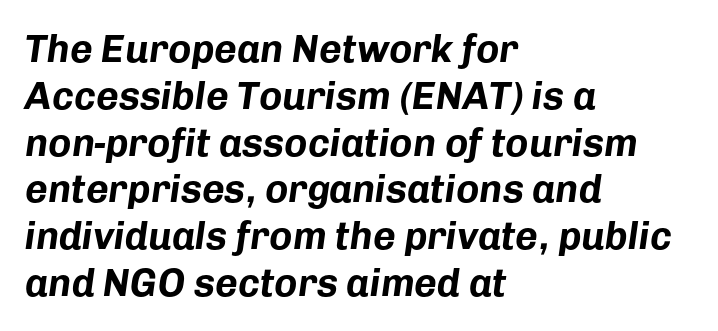
Q: Is the text bold? A: Yes.
Q: Is the text italic (slanted)? A: Yes, it leans right by about 8 degrees.
Q: Is the text underlined? A: No.
Q: How is the paragraph aligned? A: Left-aligned.
Q: Is the spacing between letters normal or unusually wide? A: Normal.
Q: Width (condensed, normal, or wide)? A: Normal.
Q: Stroke contrast? A: Low.
Q: x-height? A: Medium.
Q: Monospaced? A: No.
